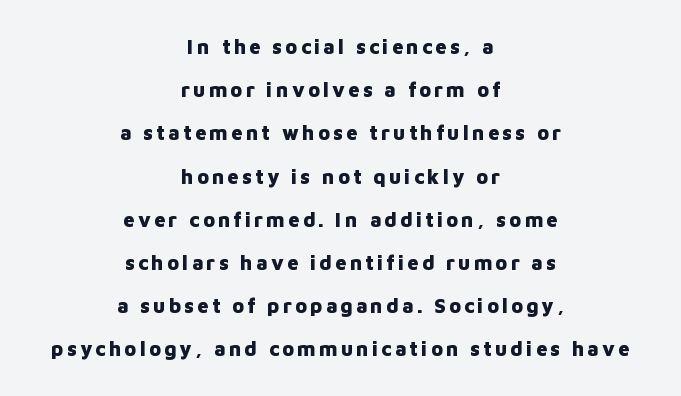
Q: Is the text bold? A: Yes.
Q: Is the text italic (slanted)? A: No, it is upright.
Q: Is the text underlined? A: No.
Q: How is the paragraph aligned? A: Centered.
Q: Is the spacing between lines tight, normal or loose? A: Loose.
